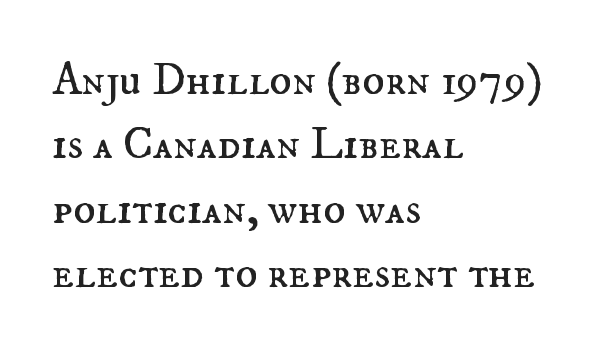
The zone under the glyphs is completely vacant. Tracking here is standard; glyphs follow each other at the usual distance. Proportional: the letters do not fall into vertical columns. Regular leading. The weight would be labelled regular, book, light, or lighter still. The axis of the letterforms is exactly vertical.
